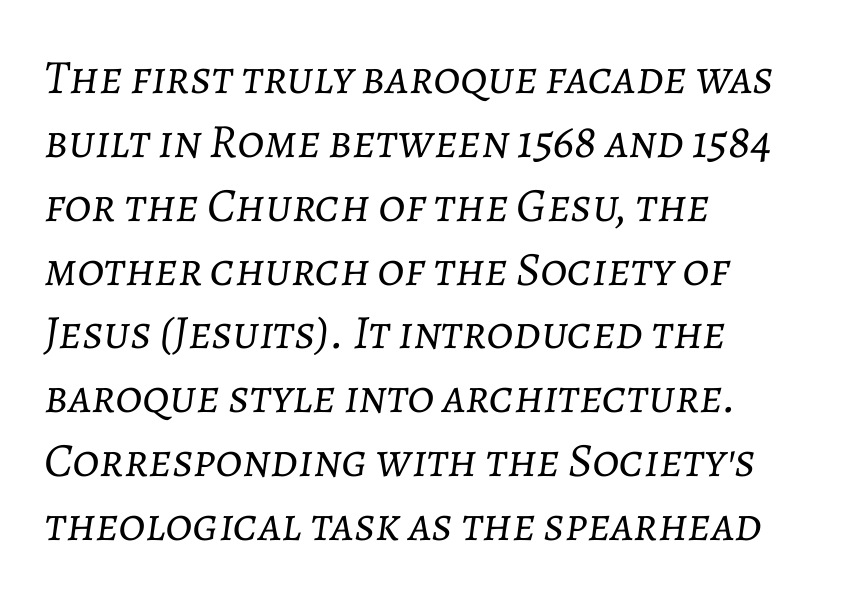
The image shows 48 px light type, italic (leaning right); set left-aligned, normal line spacing (1.33x), normal letter spacing, not underlined; low stroke contrast and a medium x-height.
